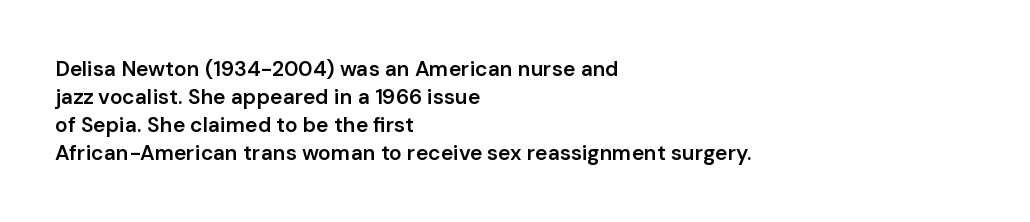
The image shows 21 px text type, upright; set left-aligned, normal line spacing (1.33x), normal letter spacing, not underlined.
